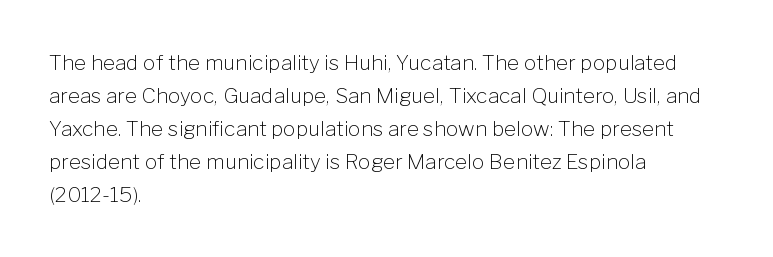
Q: Is the text bold? A: No.
Q: Is the text italic (slanted)? A: No, it is upright.
Q: Is the text underlined? A: No.
Q: How is the paragraph aligned? A: Left-aligned.
Q: Is the spacing between letters normal or unusually wide? A: Normal.
Q: Is the spacing between lines tight, normal or loose? A: Normal.
